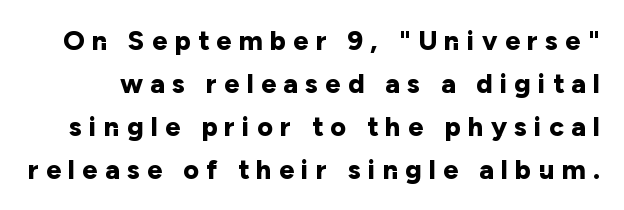
Q: Is the text bold? A: Yes.
Q: Is the text italic (slanted)? A: No, it is upright.
Q: Is the text underlined? A: No.
Q: Is the spacing between letters normal or unusually wide? A: Unusually wide.
Q: Is the spacing between lines tight, normal or loose? A: Normal.
